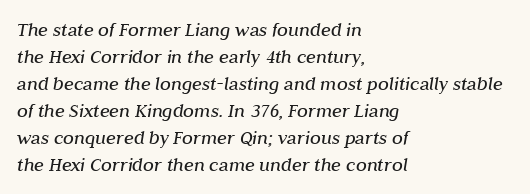
The rendering anchors every line to the left-hand side. This is not heavy type; no bold has been used. Is the type slanted? Yes — the strokes lean at a clear angle. Nobody touched the tracking dial on this one. The passage shown is not underscored anywhere.
